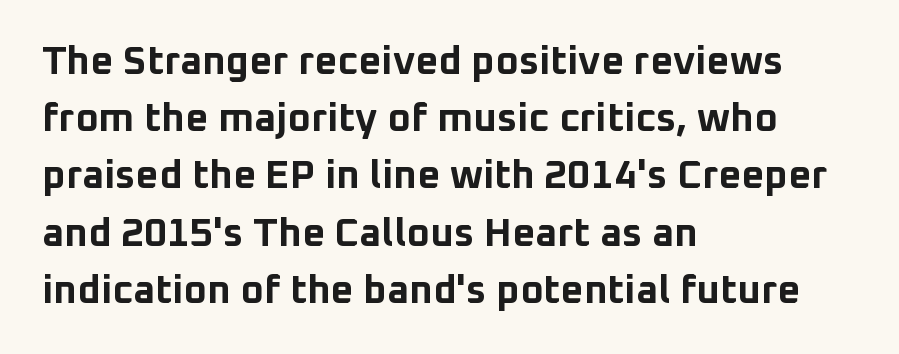
Q: Is the text bold? A: Yes.
Q: Is the text italic (slanted)? A: No, it is upright.
Q: Is the typeface a serif or a sans-serif typeface? A: Sans-serif.
Q: Is the text underlined? A: No.
Q: How is the paragraph aligned? A: Left-aligned.
Q: Is the spacing between letters normal or unusually wide? A: Normal.
Q: Is the spacing between lines tight, normal or loose? A: Normal.
Q: Width (condensed, normal, or wide)? A: Normal.
Q: Stroke contrast? A: Low.
Q: x-height? A: Medium.
Q: Monospaced? A: No.
